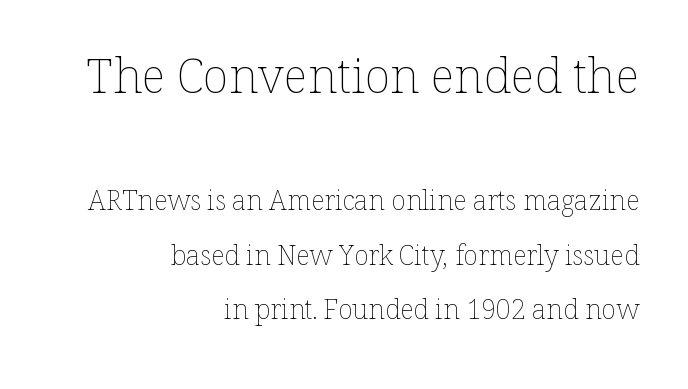
The image shows 48 px thin type, upright; set right-aligned, loose line spacing (2.03x), normal letter spacing, not underlined; the first (top) block is 1.78x larger; low stroke contrast and a medium x-height.
